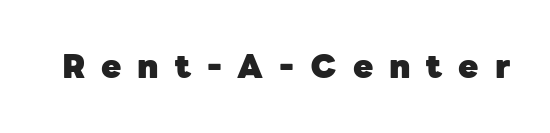
Q: Is the text bold? A: Yes.
Q: Is the text italic (slanted)? A: No, it is upright.
Q: Is the typeface a serif or a sans-serif typeface? A: Sans-serif.
Q: Is the text underlined? A: No.
Q: Is the spacing between letters normal or unusually wide? A: Unusually wide.
Q: Width (condensed, normal, or wide)? A: Normal.
Q: Stroke contrast? A: Low.
Q: x-height? A: Medium.
Q: Monospaced? A: No.
